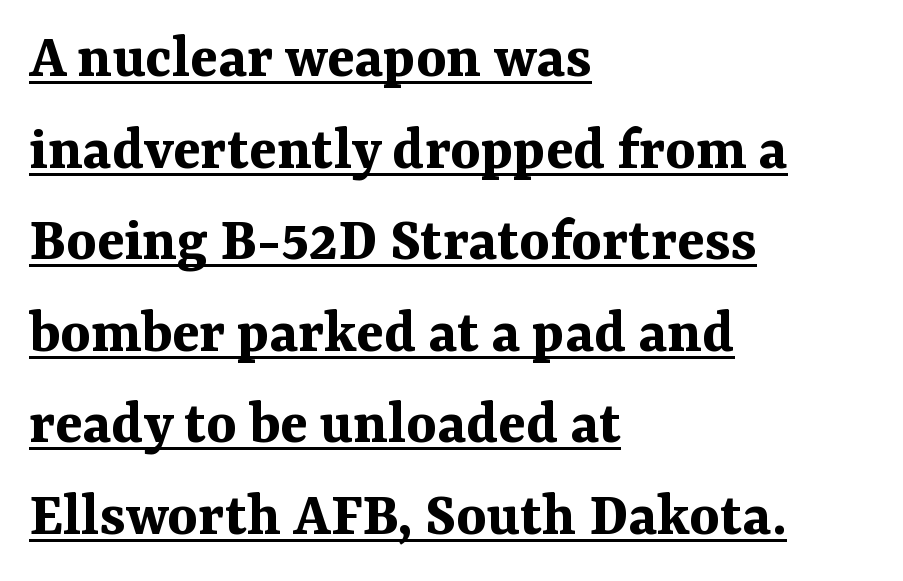
The image shows 64 px bold serif type, upright; set left-aligned, normal line spacing (1.43x), normal letter spacing, underlined; medium stroke contrast and a medium x-height.
